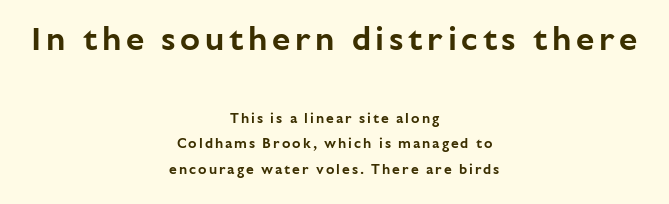
Every stem runs plumb, perpendicular to the baseline. Nobody drew a line under any word here. Larger block? The one above; the one below is distinctly smaller. Stroke terminals: plain, sans-serif. Here the designer chose a conventional face with non-uniform glyph widths. A centered setting, common on invitations and titles, is used for this passage.
